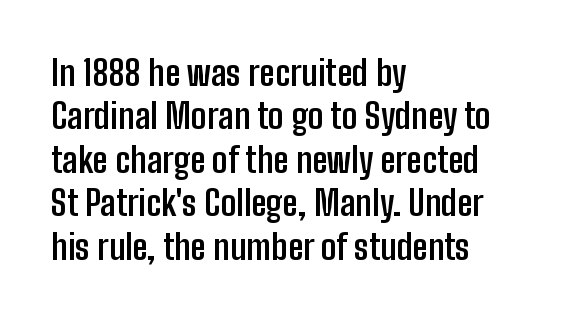
Honestly, there is no underline to notice here at all. Characters follow at the spacing the type designer built in. Is the type bold? Yes — the strokes are clearly thick and heavy. You could not count columns in this text — the font is proportionally spaced. Horizontally, the lines are justified to the leading edge only. A typesetter would mark this as roman, not italic.
